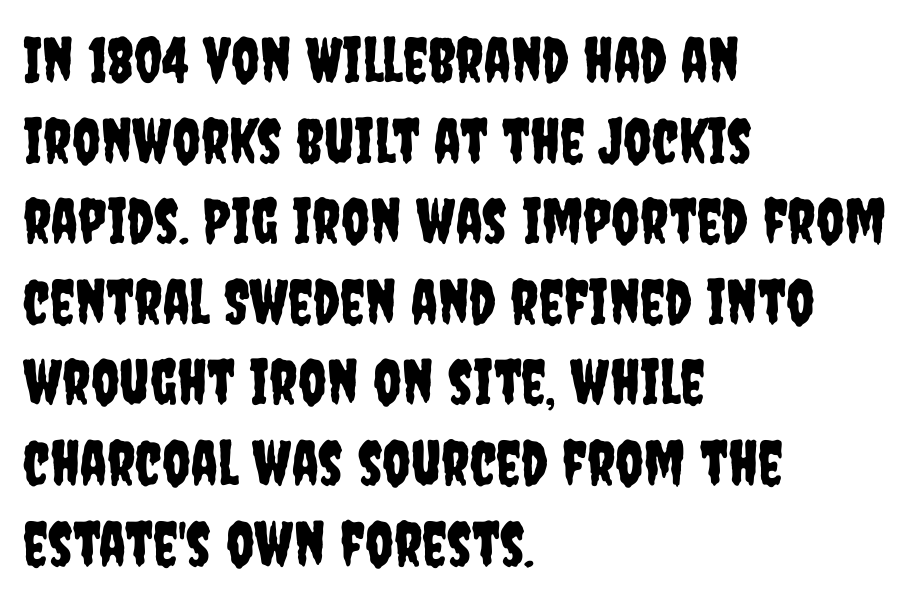
These lines are rendered in a variable-pitch font. Baseline-to-baseline distance is the conventional proportion of letter height. Check the space under the baseline: it is left empty. Regarding serifs, this sample does without them. Layout note: lines flush left.
